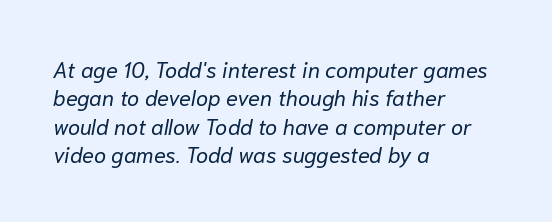
The image shows 22 px text type, italic (leaning right); set left-aligned, normal line spacing (1.29x), normal letter spacing, not underlined.
